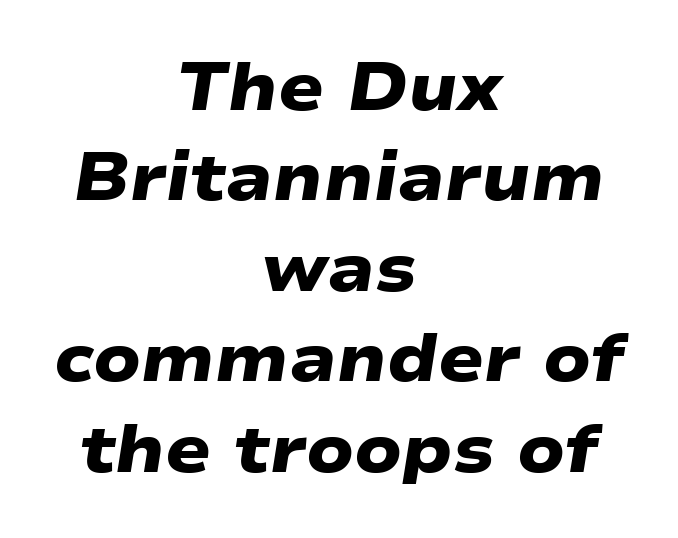
The lines are quadded center. Between one letter and the next there's only the usual sliver of space. The line-height multiplier appears to be the usual default. Type style note: lacks serifs.
